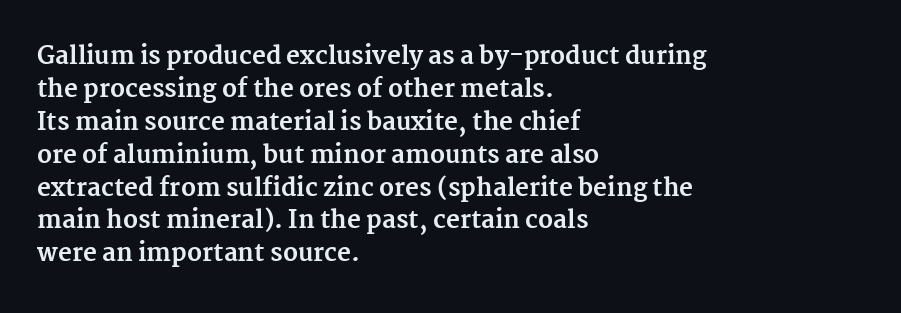
The image shows 24 px bold type, upright; set left-aligned, normal line spacing (1.37x), normal letter spacing, not underlined.
